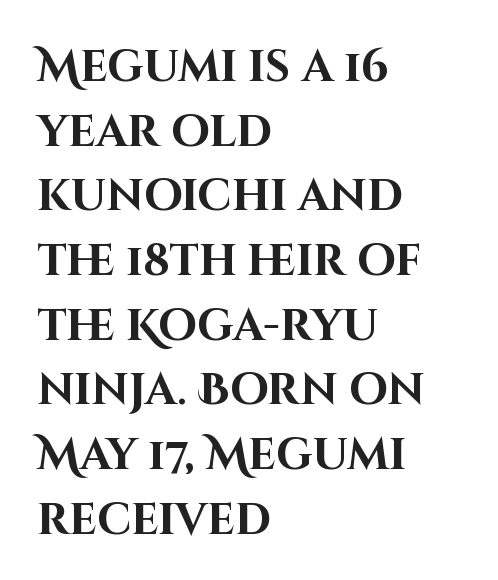
{"serif": "no", "italic": "no", "bold": "yes", "weight": "bold", "width": "normal", "stroke_contrast": "high", "x_height": "large", "monospaced": "no", "underline": "no", "align": "left", "line_spacing": "normal", "line_spacing_ratio": 1.47, "letter_spacing": "normal", "letter_spacing_em": 0.0, "glyph_px": 44}
